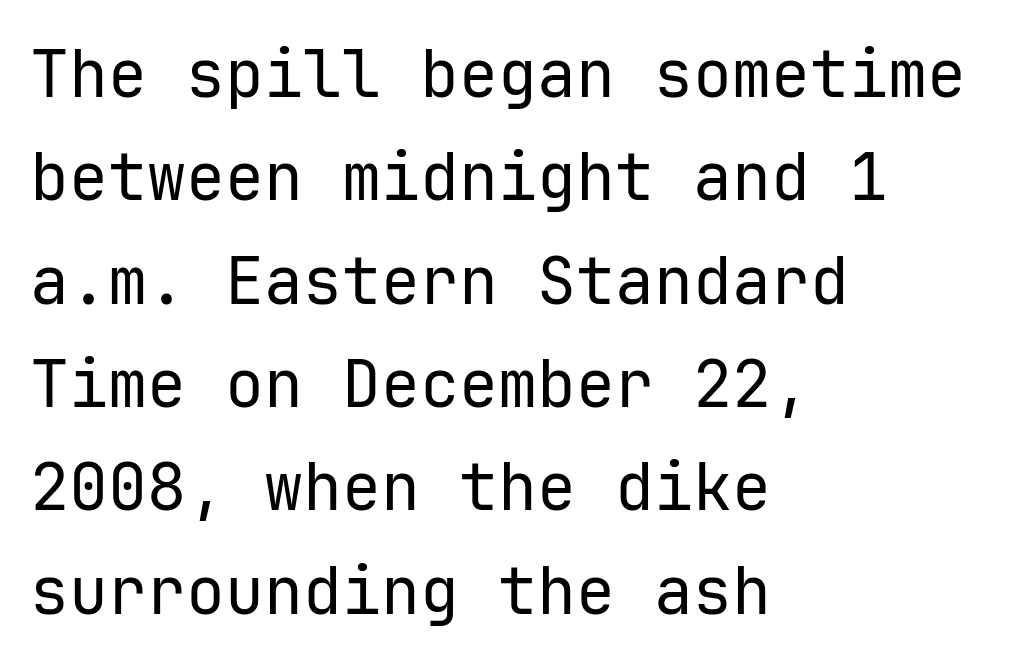
Italic? Not at all — the glyphs are vertical. No word sits above an underline. Reading down the column, the eye jumps a familiar distance to each next line. Bold? No — there's no thickening of the strokes. Letterform terminals end flat and unadorned throughout the passage.
